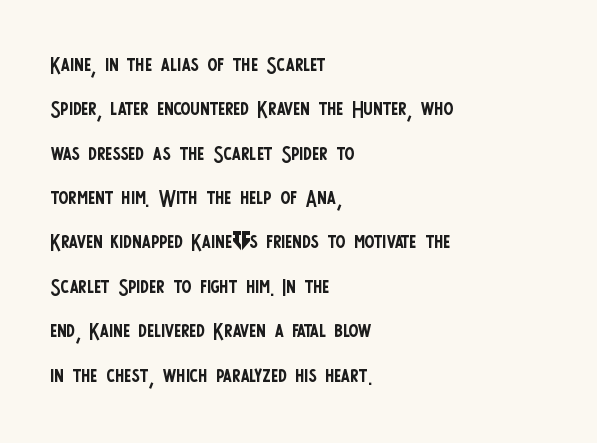
{"serif": "no", "italic": "no", "bold": "no", "weight": "regular", "width": "condensed", "stroke_contrast": "low", "x_height": "large", "monospaced": "no", "underline": "no", "align": "left", "line_spacing": "normal", "line_spacing_ratio": 1.53, "letter_spacing": "normal", "letter_spacing_em": 0.0, "glyph_px": 29}
